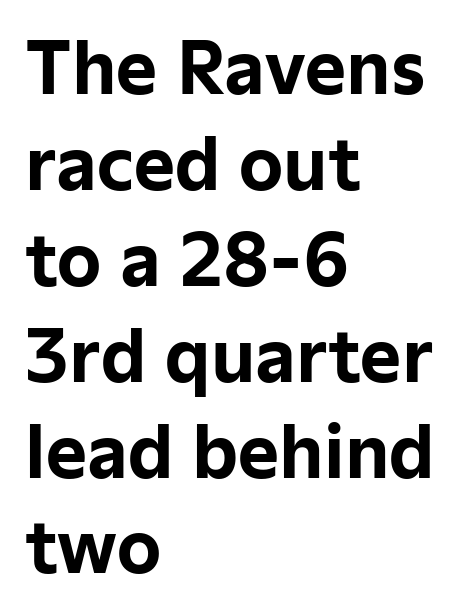
{"serif": "no", "italic": "no", "bold": "yes", "weight": "bold", "width": "normal", "stroke_contrast": "low", "x_height": "medium", "monospaced": "no", "underline": "no", "align": "left", "line_spacing": "normal", "line_spacing_ratio": 1.37, "letter_spacing": "normal", "letter_spacing_em": 0.0, "glyph_px": 70}
